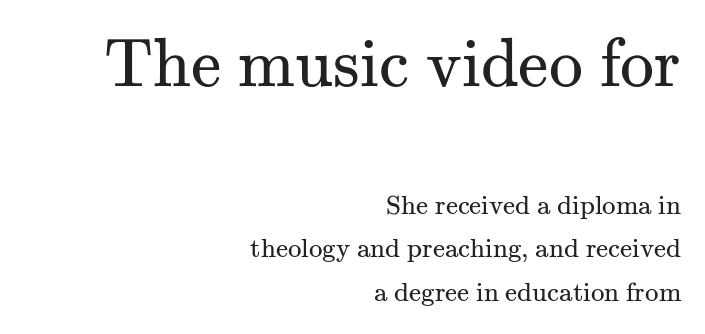
Caption: face not bold, strokes unweighted. Each word holds together tightly as a unit, with standard inter-letter gaps. The passage shown is typed in a proportional face where columns would drift. Layout note: lines flush right. Does the bottom block carry the larger type? No, the top block does.
